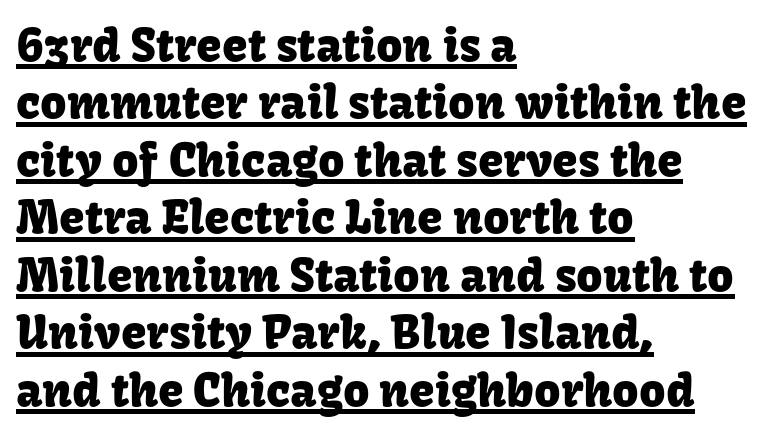
Q: Is the text italic (slanted)? A: No, it is upright.
Q: Is the typeface a serif or a sans-serif typeface? A: Sans-serif.
Q: Is the text underlined? A: Yes.
Q: How is the paragraph aligned? A: Left-aligned.
Q: Is the spacing between letters normal or unusually wide? A: Normal.
Q: Is the spacing between lines tight, normal or loose? A: Normal.
Q: Width (condensed, normal, or wide)? A: Normal.
Q: Stroke contrast? A: Low.
Q: x-height? A: Medium.
Q: Monospaced? A: No.
